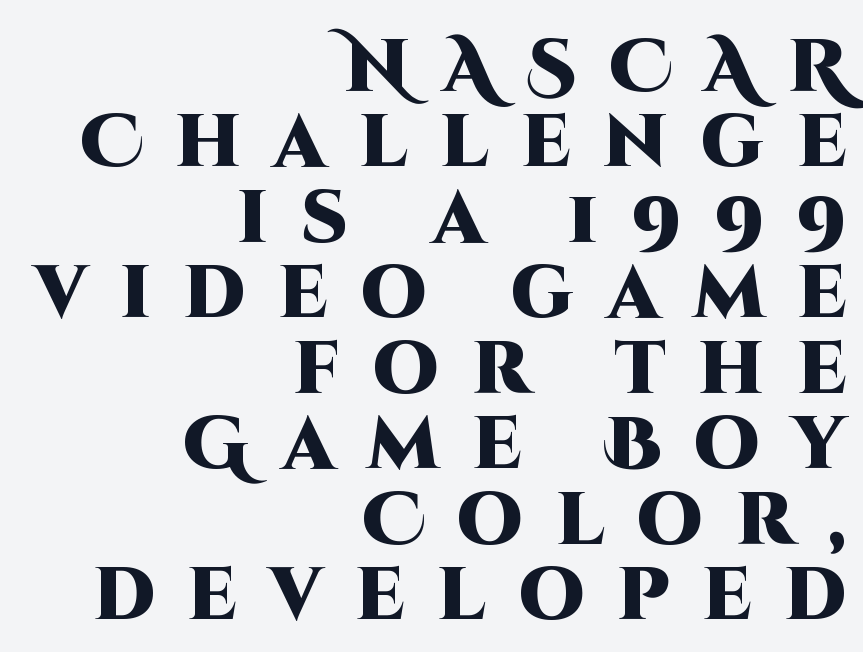
The image shows 74 px heavy sans-serif type, upright; set right-aligned, tight line spacing (1.02x), unusually wide letter spacing (+0.44 em), not underlined; high stroke contrast and a large x-height.
